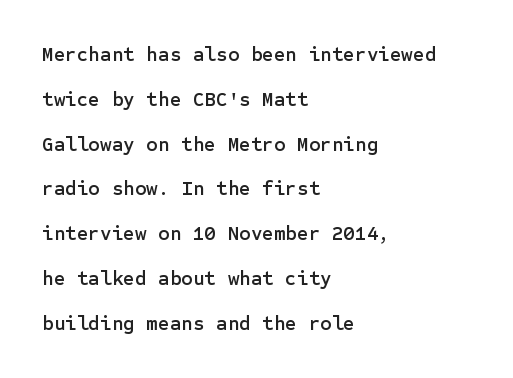
These lines stack with their left ends in a neat column. Has an underline been added? It has not. A great deal of white space separates one row of letters from the next. Caption: standard tracking, unaltered.
